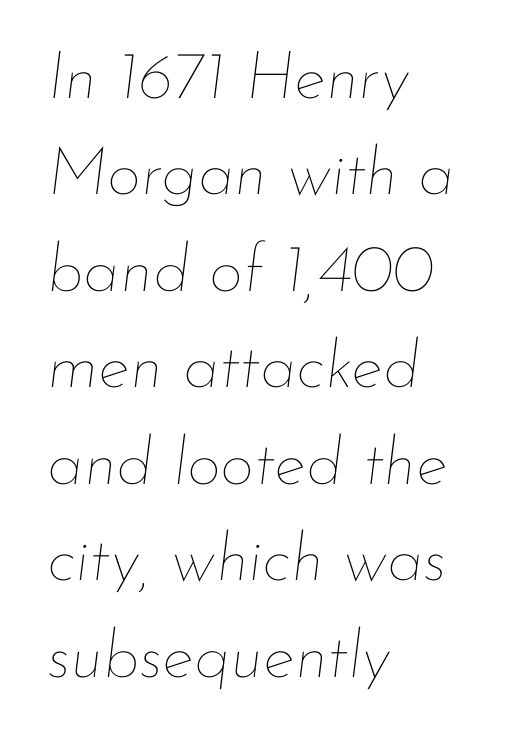
{"italic": "yes", "lean": "right", "slant_degrees": 7, "bold": "no", "weight": "thin", "width": "normal", "stroke_contrast": "low", "x_height": "small", "monospaced": "no", "underline": "no", "align": "left", "line_spacing": "normal", "line_spacing_ratio": 1.44, "letter_spacing": "normal", "letter_spacing_em": 0.0, "glyph_px": 67}
